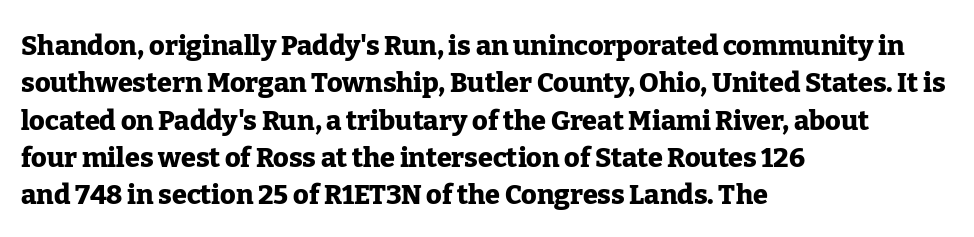
The image shows 27 px bold type, upright; set left-aligned, normal line spacing (1.38x), normal letter spacing, not underlined.
